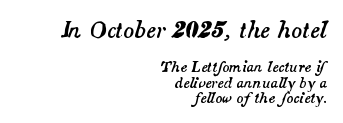
The image shows 22 px text type, italic (leaning right); set right-aligned, tight line spacing (1.11x), normal letter spacing, not underlined; the first (top) block is 1.57x larger.
